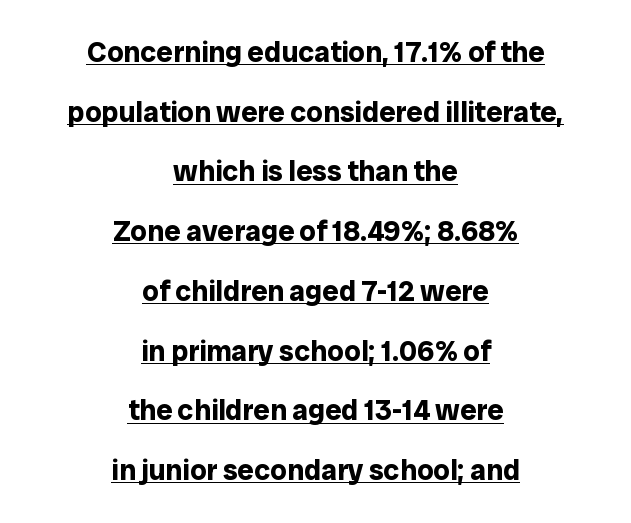
Q: Is the text bold? A: Yes.
Q: Is the text italic (slanted)? A: No, it is upright.
Q: Is the typeface a serif or a sans-serif typeface? A: Sans-serif.
Q: Is the text underlined? A: Yes.
Q: How is the paragraph aligned? A: Centered.
Q: Is the spacing between letters normal or unusually wide? A: Normal.
Q: Is the spacing between lines tight, normal or loose? A: Loose.
Q: Width (condensed, normal, or wide)? A: Normal.
Q: Stroke contrast? A: Low.
Q: x-height? A: Medium.
Q: Monospaced? A: No.
